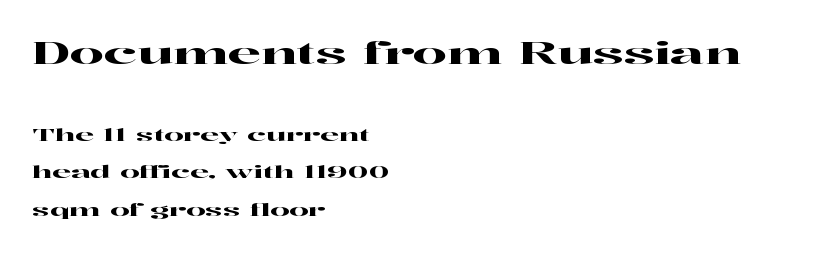
Q: Is the text italic (slanted)? A: No, it is upright.
Q: Is the typeface a serif or a sans-serif typeface? A: Serif.
Q: Is the text underlined? A: No.
Q: How is the paragraph aligned? A: Left-aligned.
Q: Is the spacing between letters normal or unusually wide? A: Normal.
Q: Is the spacing between lines tight, normal or loose? A: Loose.
Q: Which block of text is set in a larger size, the first (top) or the second (bottom)? A: The first (top) one.
Q: Width (condensed, normal, or wide)? A: Wide.
Q: Stroke contrast? A: High.
Q: x-height? A: Medium.
Q: Monospaced? A: No.
